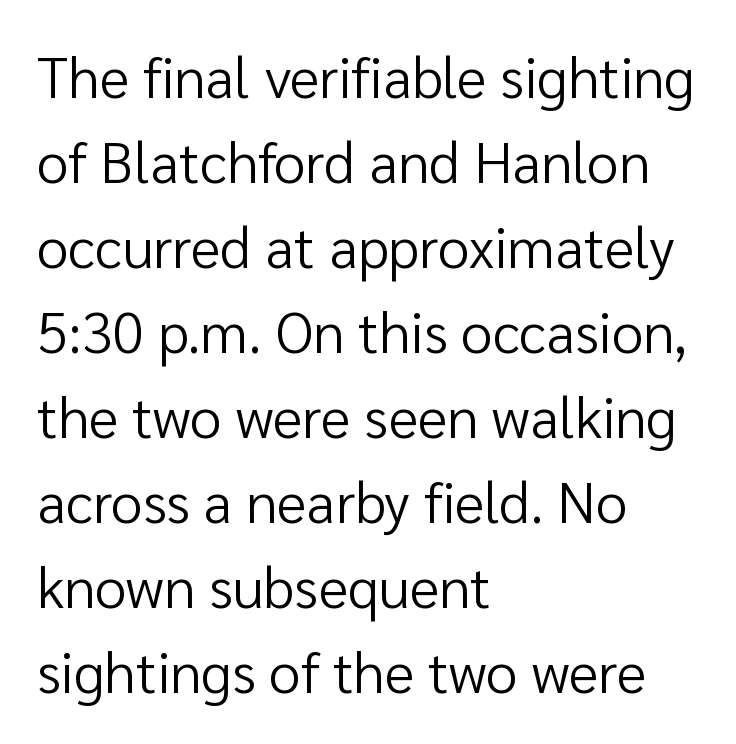
Q: Is the text bold? A: No.
Q: Is the text italic (slanted)? A: No, it is upright.
Q: Is the typeface a serif or a sans-serif typeface? A: Sans-serif.
Q: Is the text underlined? A: No.
Q: How is the paragraph aligned? A: Left-aligned.
Q: Is the spacing between letters normal or unusually wide? A: Normal.
Q: Is the spacing between lines tight, normal or loose? A: Normal.
Q: Width (condensed, normal, or wide)? A: Normal.
Q: Stroke contrast? A: Low.
Q: x-height? A: Medium.
Q: Monospaced? A: No.
